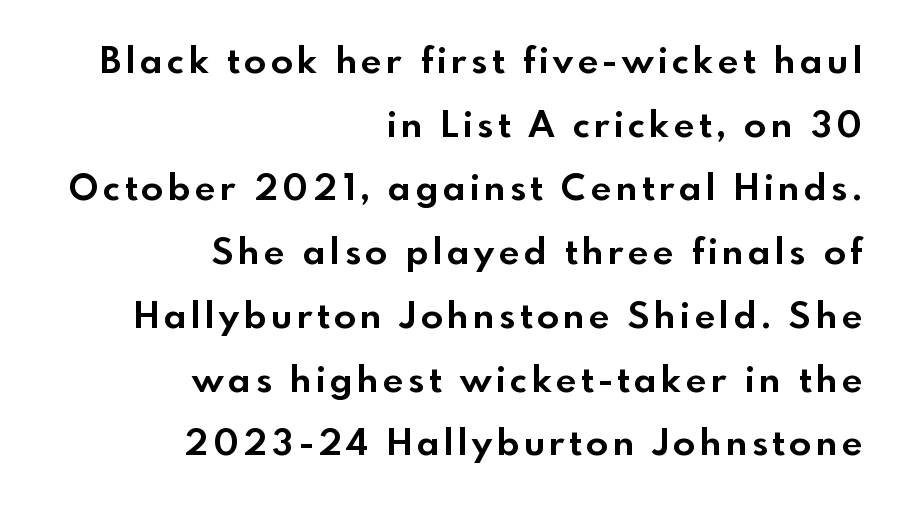
Lines of text with bare space underneath. All the whitespace from short lines collects on the left. Pretty heavy lettering here — definitely bold. Here the designer chose a conventional face with non-uniform glyph widths. The axis of the letterforms is exactly vertical. Serif or sans? Sans — the stroke terminals are bare.
